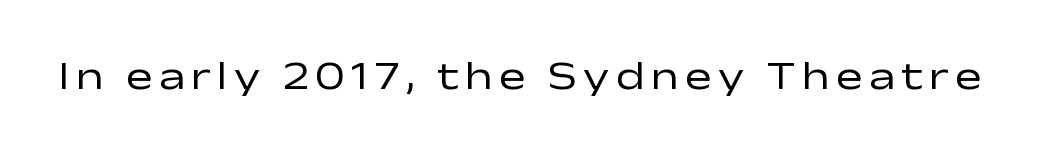
Q: Is the text bold? A: No.
Q: Is the text italic (slanted)? A: No, it is upright.
Q: Is the typeface a serif or a sans-serif typeface? A: Sans-serif.
Q: Is the text underlined? A: No.
Q: Width (condensed, normal, or wide)? A: Wide.
Q: Stroke contrast? A: Low.
Q: x-height? A: Medium.
Q: Monospaced? A: No.
